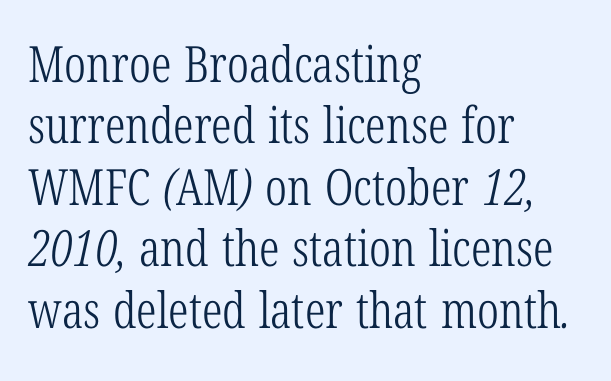
Q: Is the text bold? A: No.
Q: Is the typeface a serif or a sans-serif typeface? A: Serif.
Q: Is the text underlined? A: No.
Q: How is the paragraph aligned? A: Left-aligned.
Q: Is the spacing between letters normal or unusually wide? A: Normal.
Q: Width (condensed, normal, or wide)? A: Condensed.
Q: Stroke contrast? A: Low.
Q: x-height? A: Medium.
Q: Monospaced? A: No.
